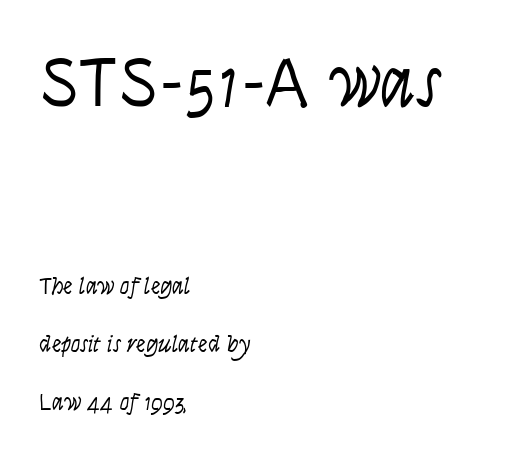
{"italic": "yes", "lean": "right", "slant_degrees": 9, "bold": "no", "weight": "light", "width": "condensed", "stroke_contrast": "low", "x_height": "large", "monospaced": "no", "underline": "no", "align": "left", "line_spacing": "loose", "line_spacing_ratio": 2.42, "letter_spacing": "normal", "letter_spacing_em": 0.0, "larger_block": "first", "size_ratio": 3.0, "glyph_px": 72}
